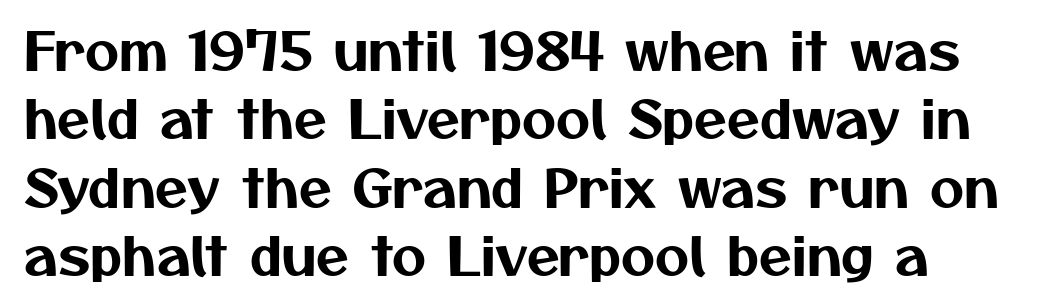
The image shows 53 px sans-serif type; set normal line spacing (1.29x), normal letter spacing, not underlined; medium stroke contrast and a medium x-height.
